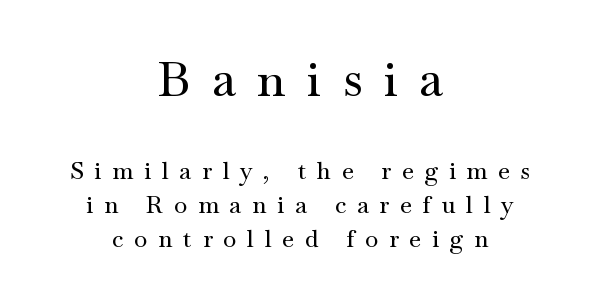
The image shows 48 px wide serif type, upright; set centered, normal line spacing (1.42x), unusually wide letter spacing (+0.45 em), not underlined; the first (top) block is 2.0x larger; medium stroke contrast and a small x-height.
